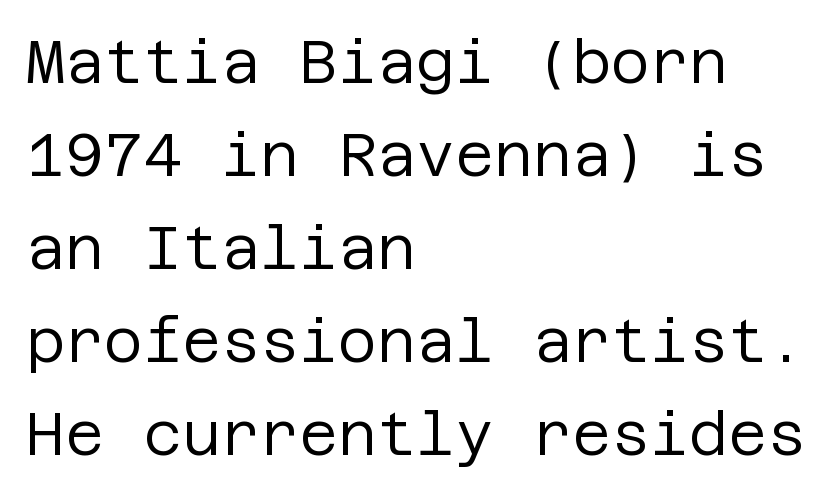
The typesetting does not lean heavy: it is not bold. When letters stand straight like this, we call the style roman or upright. Nothing sits at the stroke ends, so this counts as sans-serif. Interline gaps are of average width in this sample.
